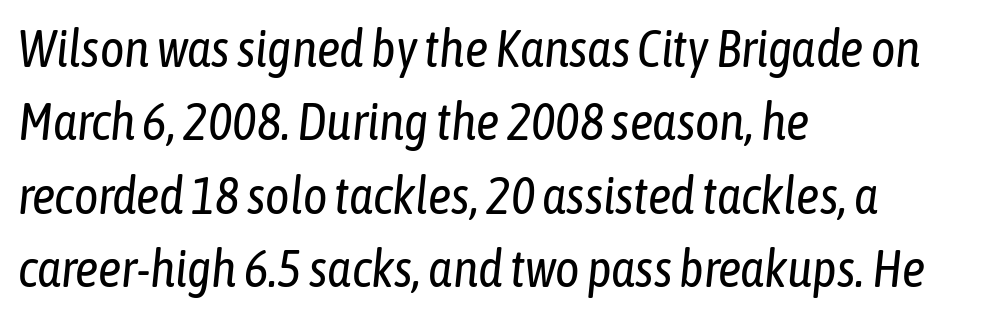
Q: Is the text bold? A: No.
Q: Is the text italic (slanted)? A: Yes, it leans right by about 6 degrees.
Q: Is the text underlined? A: No.
Q: How is the paragraph aligned? A: Left-aligned.
Q: Is the spacing between letters normal or unusually wide? A: Normal.
Q: Is the spacing between lines tight, normal or loose? A: Normal.
Q: Width (condensed, normal, or wide)? A: Condensed.
Q: Stroke contrast? A: Low.
Q: x-height? A: Medium.
Q: Monospaced? A: No.
